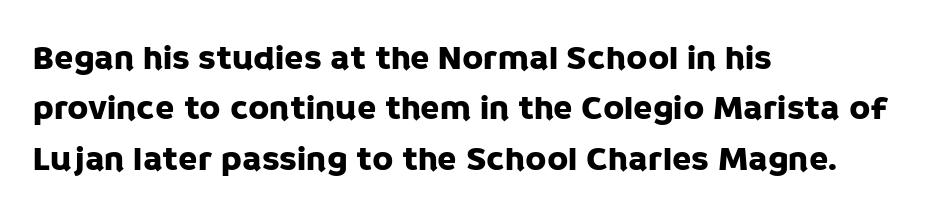
{"serif": "no", "italic": "no", "width": "normal", "stroke_contrast": "low", "x_height": "large", "monospaced": "no", "underline": "no", "align": "left", "line_spacing": "normal", "line_spacing_ratio": 1.44, "letter_spacing": "normal", "letter_spacing_em": 0.0, "glyph_px": 35}
